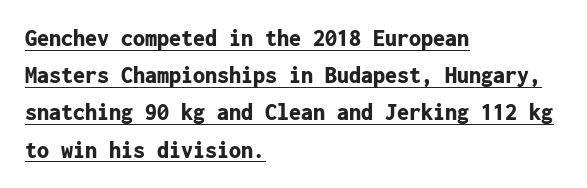
Q: Is the text bold? A: Yes.
Q: Is the text italic (slanted)? A: No, it is upright.
Q: Is the text underlined? A: Yes.
Q: How is the paragraph aligned? A: Left-aligned.
Q: Is the spacing between letters normal or unusually wide? A: Normal.
Q: Is the spacing between lines tight, normal or loose? A: Normal.
